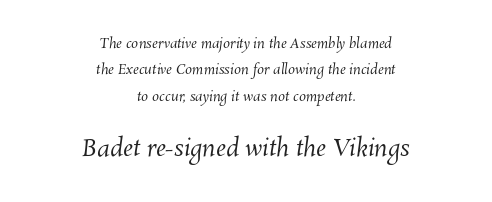
{"bold": "no", "underline": "no", "align": "center", "line_spacing_ratio": 1.88, "letter_spacing": "normal", "letter_spacing_em": 0.0, "larger_block": "second", "size_ratio": 1.71, "glyph_px": 24}
